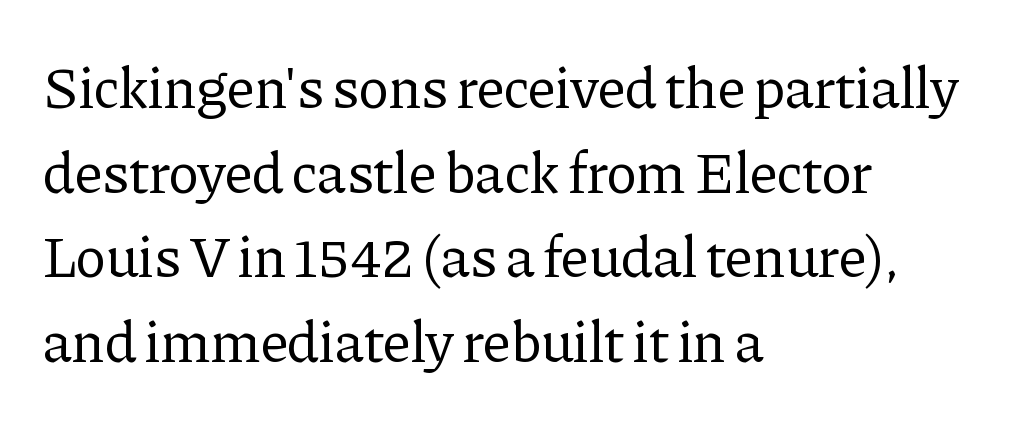
{"serif": "yes", "italic": "no", "bold": "no", "weight": "regular", "width": "normal", "stroke_contrast": "low", "x_height": "medium", "monospaced": "no", "underline": "no", "align": "left", "line_spacing": "normal", "line_spacing_ratio": 1.46, "letter_spacing": "normal", "letter_spacing_em": 0.0, "glyph_px": 58}
